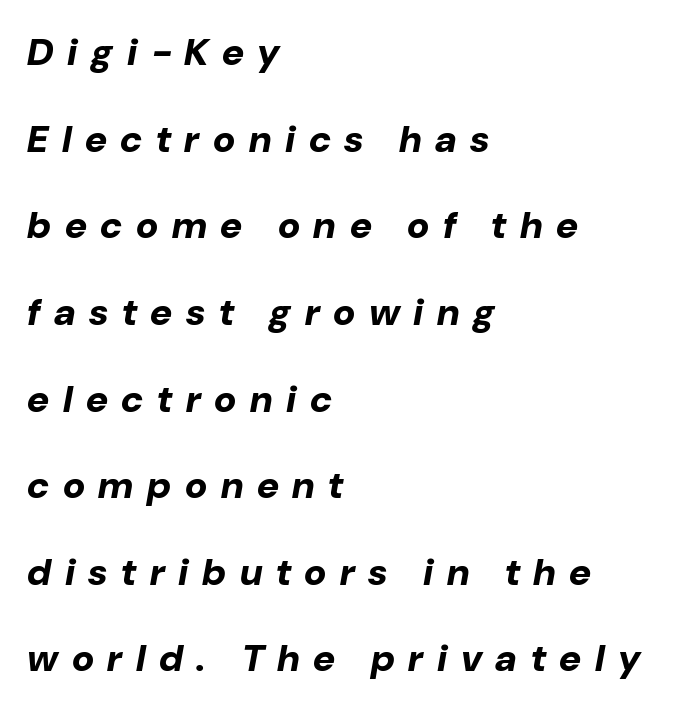
{"italic": "yes", "lean": "right", "slant_degrees": 10, "bold": "yes", "weight": "bold", "width": "normal", "stroke_contrast": "low", "x_height": "medium", "monospaced": "no", "underline": "no", "align": "left", "line_spacing": "loose", "line_spacing_ratio": 2.28, "letter_spacing": "wide", "letter_spacing_em": 0.36, "glyph_px": 38}
